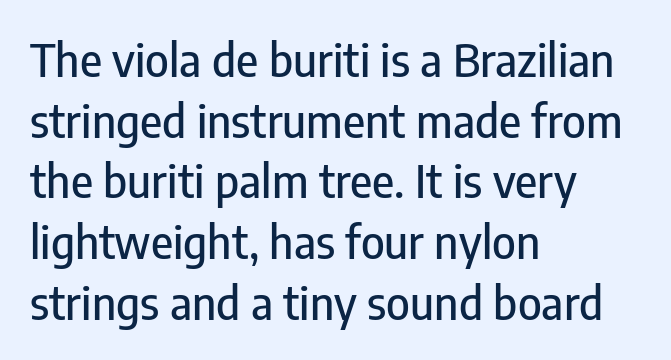
These lines keep a tight, regular rhythm from letter to letter. Observe the absence of serifs on each vertical stroke in this sample. Which margin do the lines hug? The left one — the right edge is uneven. The area under the type is left untouched. The lettering stays uniformly vertical, giving the passage a roman look. Think of a printed novel: that variable character pitch is what you see here.
